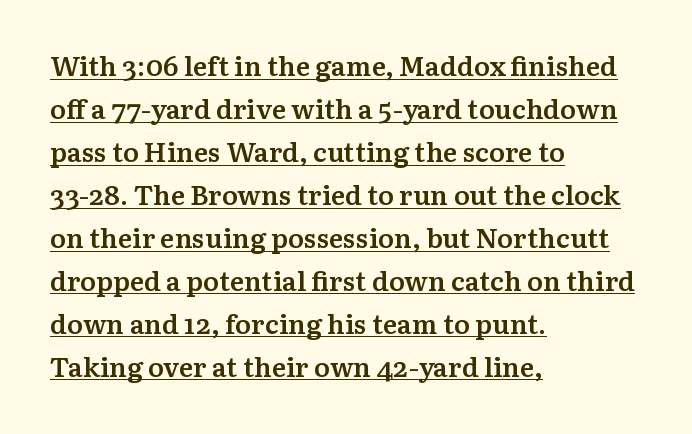
The rendering uses a moderate line-height, typical for paragraphs. This is roman type, the default non-slanted kind. The sample has been set in demibold, a notch under bold. Left-aligned paragraph, ragged on the right. Characters follow at the spacing the type designer built in. Does a line run under the words? Yes, clearly.
